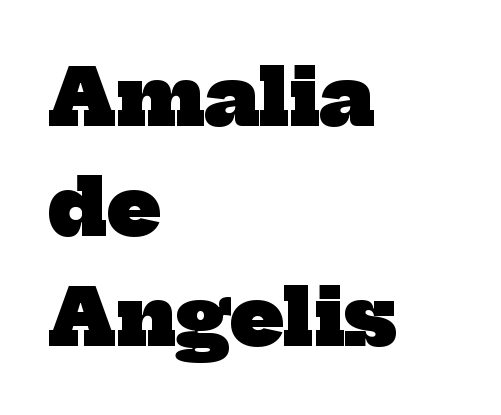
This block has exactly the height ordinary leading produces. A typesetter would call this proportional, since set widths differ per character. Words float on clear page, feet unadorned. What stands out about the letter spacing? Nothing — it is the standard amount. A full-strength bold gives these letters their thick strokes.
